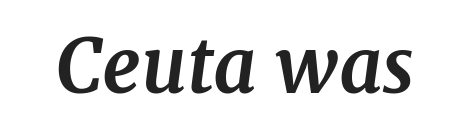
{"serif": "yes", "italic": "yes", "lean": "right", "slant_degrees": 7, "bold": "yes", "weight": "bold", "width": "normal", "stroke_contrast": "medium", "x_height": "medium", "monospaced": "no", "underline": "no", "letter_spacing": "normal", "letter_spacing_em": 0.0, "glyph_px": 75}
